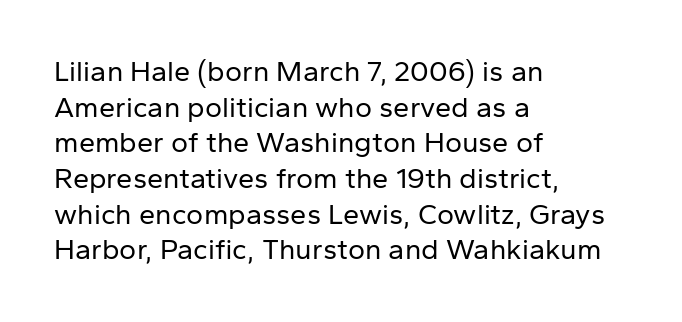
The image shows 29 px regular-weight sans-serif type, upright; set left-aligned, line spacing 1.23x, normal letter spacing, not underlined; low stroke contrast and a medium x-height.
